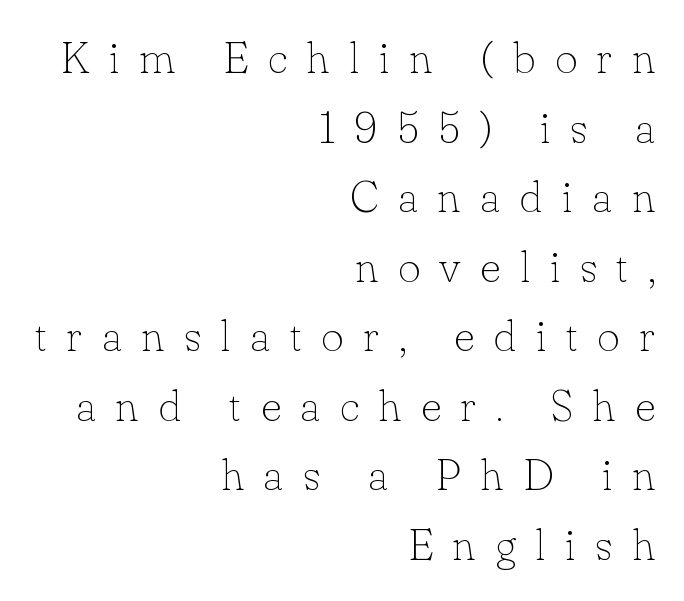
Q: Is the text bold? A: No.
Q: Is the text italic (slanted)? A: No, it is upright.
Q: Is the typeface a serif or a sans-serif typeface? A: Serif.
Q: Is the text underlined? A: No.
Q: How is the paragraph aligned? A: Right-aligned.
Q: Is the spacing between letters normal or unusually wide? A: Unusually wide.
Q: Is the spacing between lines tight, normal or loose? A: Normal.
Q: Width (condensed, normal, or wide)? A: Normal.
Q: Stroke contrast? A: Low.
Q: x-height? A: Small.
Q: Monospaced? A: No.
